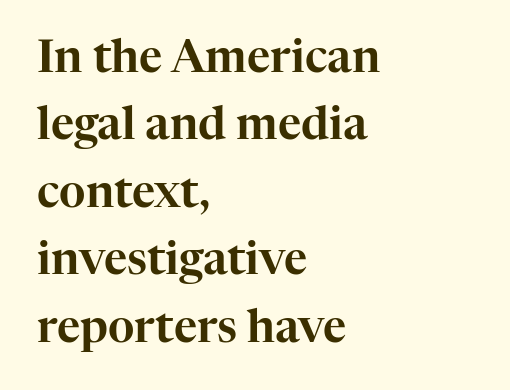
{"serif": "yes", "italic": "no", "width": "normal", "stroke_contrast": "high", "x_height": "medium", "monospaced": "no", "underline": "no", "align": "left", "line_spacing": "normal", "line_spacing_ratio": 1.5, "letter_spacing": "normal", "letter_spacing_em": 0.0, "glyph_px": 45}
